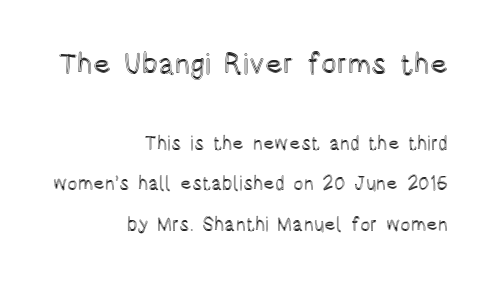
Upright lettering throughout. These lines are rendered in a variable-pitch font. Alignment: flush right. The space directly below the letters is spotless. How would I describe the line gaps? Wide and relaxed. The rendering shrinks the type as you move from the upper chunk to the lower.
